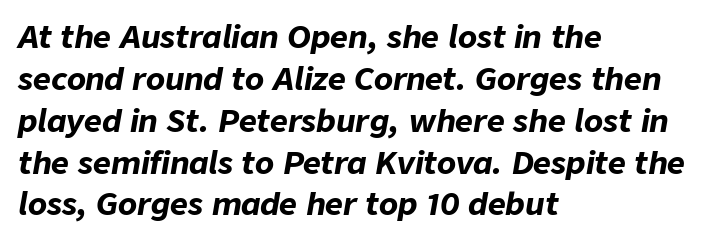
If you measured baseline to baseline, you'd find a middling distance. Between one letter and the next there's only the usual sliver of space. The passage shown leans; its letterforms are oblique. How heavy is the stroke? Heavy — this is a bold. The zone under the glyphs is completely vacant.
